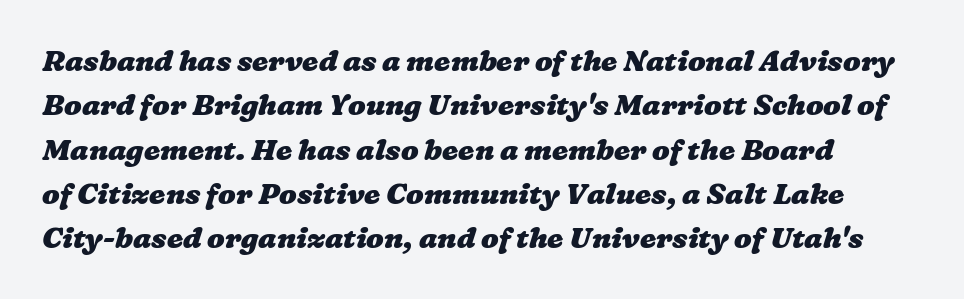
Each glyph is drawn with heavy, bold strokes. This rendering uses left alignment, leaving the right contour irregular. Note the varied advance widths — an 'i' is clearly narrower than an 'm'. The block of text has a typical density, with ordinary space between rows.
